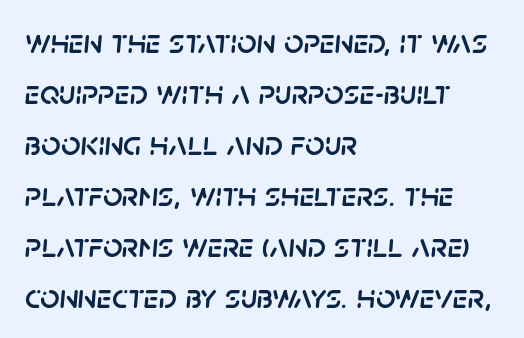
The gap between lines stays unmarked. Caption: multi-line text, flush left, ragged right. Spacing verdict: proportional, widths tailored to each character. Nobody touched the tracking dial on this one. The leading is moderate, giving the passage an even texture. Does the lettering tilt? It does — this is italic.
